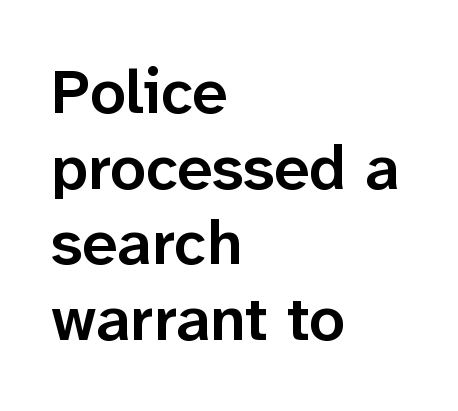
The image shows 63 px semibold sans-serif type, upright; set left-aligned, line spacing 1.2x, normal letter spacing, not underlined; low stroke contrast and a medium x-height.
